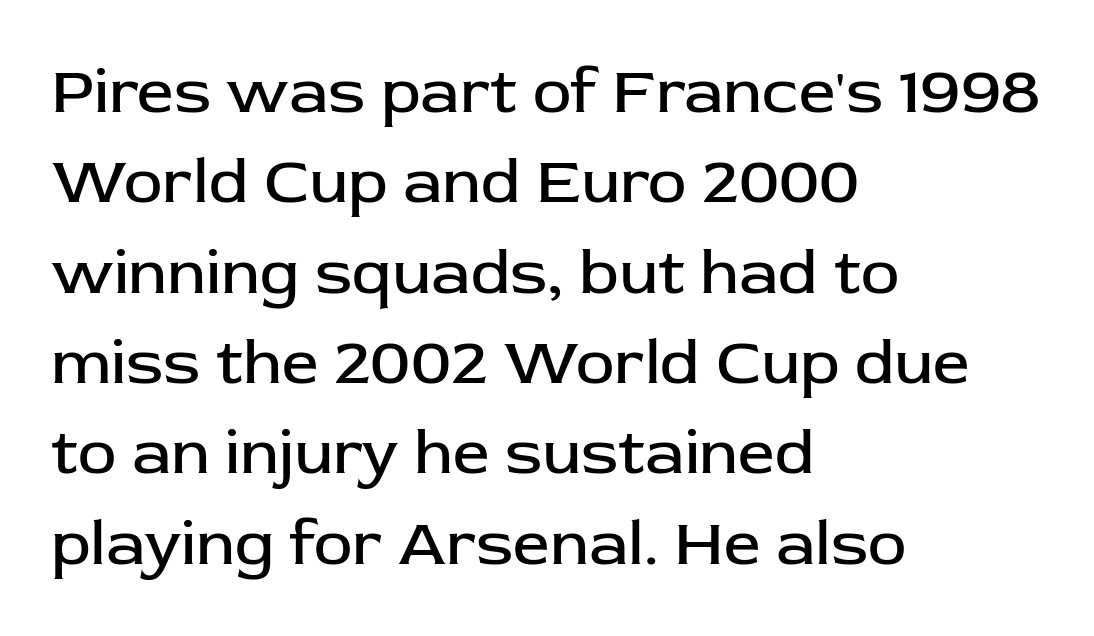
Is the type heavy? It reads as light-to-regular instead. The face used here is proportionally spaced, like ordinary book or web type. Posture: vertical. No feet cap the strokes, marking this as sans-serif type. The line texture is even and compact thanks to regular tracking. Nobody drew a line under any word here.
